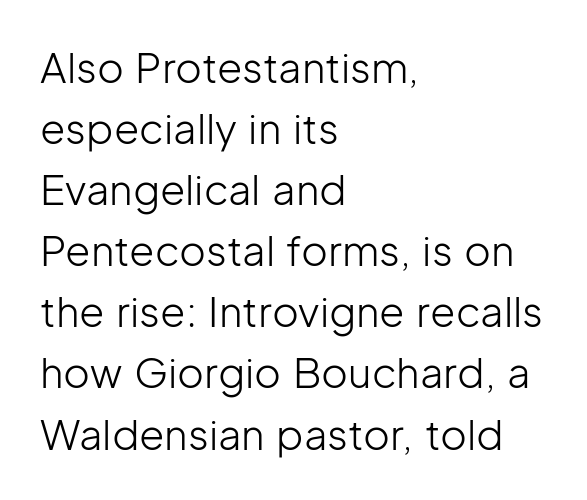
In terms of posture, this sample is upright. The rendering anchors every line to the left-hand side. Characters follow at the spacing the type designer built in. Vertical stems look standard width or narrower in stroke.
